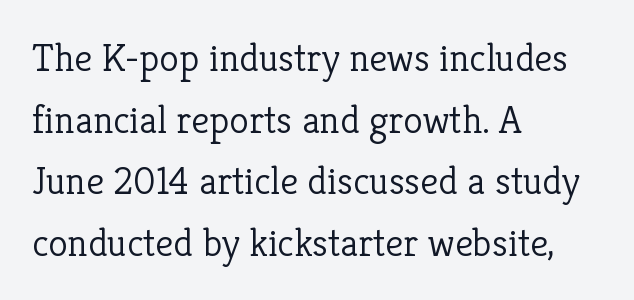
Q: Is the text bold? A: No.
Q: Is the text italic (slanted)? A: No, it is upright.
Q: Is the typeface a serif or a sans-serif typeface? A: Serif.
Q: Is the text underlined? A: No.
Q: How is the paragraph aligned? A: Left-aligned.
Q: Is the spacing between letters normal or unusually wide? A: Normal.
Q: Is the spacing between lines tight, normal or loose? A: Normal.
Q: Width (condensed, normal, or wide)? A: Normal.
Q: Stroke contrast? A: Low.
Q: x-height? A: Medium.
Q: Monospaced? A: No.
